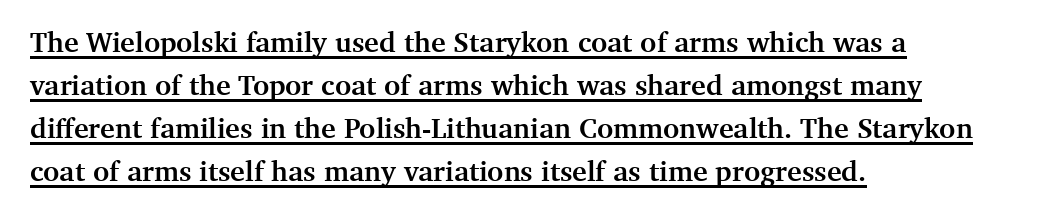
{"serif": "yes", "italic": "no", "bold": "yes", "weight": "semibold", "width": "normal", "stroke_contrast": "medium", "x_height": "medium", "monospaced": "no", "underline": "yes", "align": "left", "line_spacing": "normal", "line_spacing_ratio": 1.54, "letter_spacing": "normal", "letter_spacing_em": 0.0, "glyph_px": 28}
